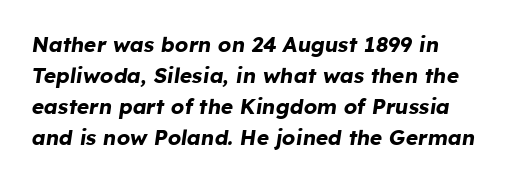
{"italic": "yes", "lean": "right", "slant_degrees": 8, "bold": "yes", "underline": "no", "line_spacing": "normal", "line_spacing_ratio": 1.47, "letter_spacing": "normal", "letter_spacing_em": 0.0, "glyph_px": 21}
